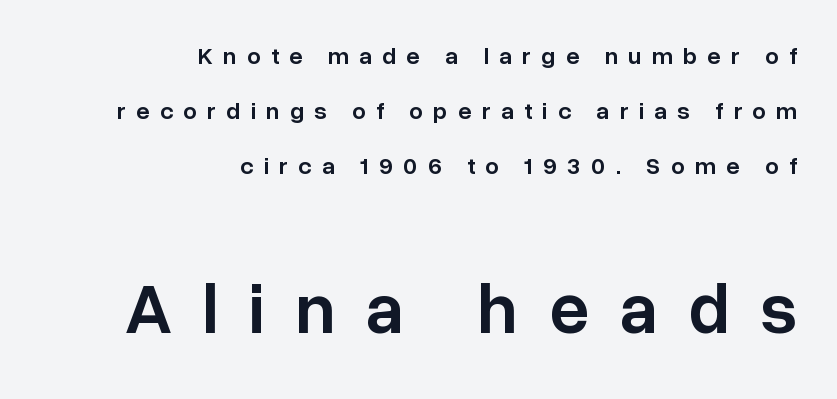
The image shows 71 px semibold sans-serif type, upright; set right-aligned, loose line spacing (2.3x), unusually wide letter spacing (+0.43 em), not underlined; the second (bottom) block is 2.96x larger; low stroke contrast and a medium x-height.
